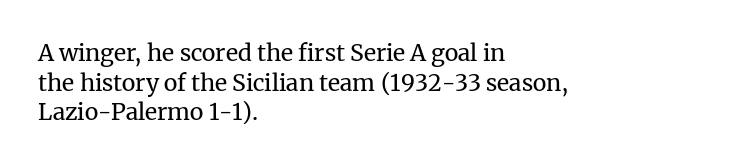
Q: Is the text bold? A: No.
Q: Is the text italic (slanted)? A: No, it is upright.
Q: Is the text underlined? A: No.
Q: How is the paragraph aligned? A: Left-aligned.
Q: Is the spacing between letters normal or unusually wide? A: Normal.
Q: Is the spacing between lines tight, normal or loose? A: Normal.
